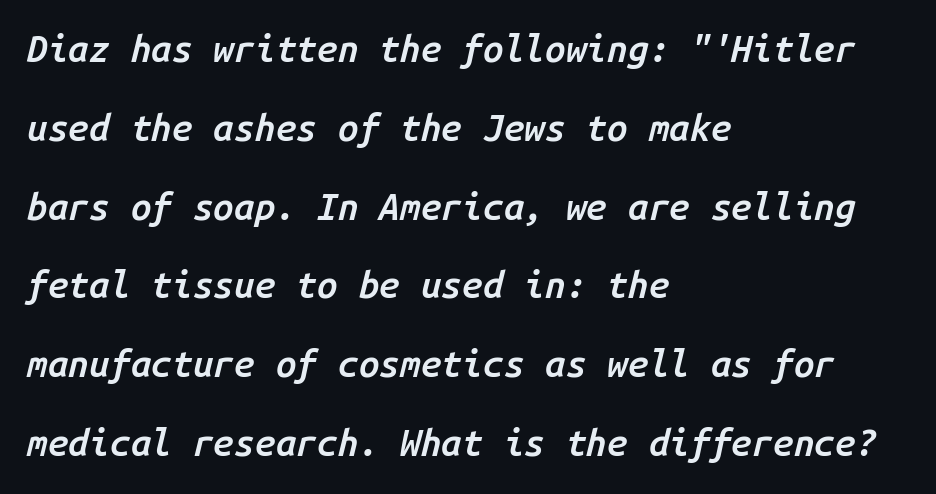
These lines are rendered in a fixed-pitch font. This rendering features lettering with no underline. Caption: standard tracking, unaltered. Looking at the ascenders, they clearly lean.
